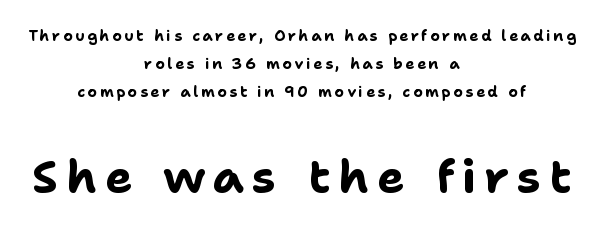
Q: Is the text bold? A: Yes.
Q: Is the text italic (slanted)? A: No, it is upright.
Q: Is the typeface a serif or a sans-serif typeface? A: Sans-serif.
Q: Is the text underlined? A: No.
Q: How is the paragraph aligned? A: Centered.
Q: Which block of text is set in a larger size, the first (top) or the second (bottom)? A: The second (bottom) one.
Q: Width (condensed, normal, or wide)? A: Normal.
Q: Stroke contrast? A: Low.
Q: x-height? A: Medium.
Q: Monospaced? A: No.
